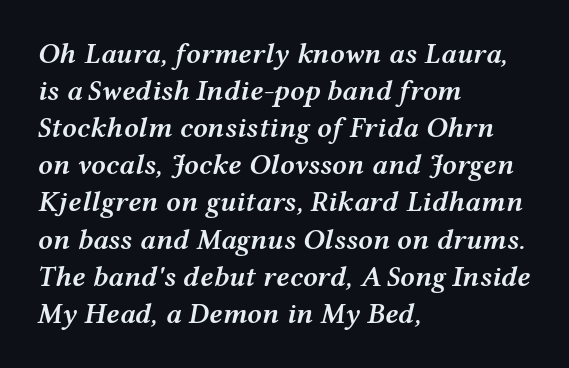
Q: Is the text bold? A: Semi-bold.
Q: Is the text italic (slanted)? A: Yes, it leans right by about 12 degrees.
Q: Is the text underlined? A: No.
Q: How is the paragraph aligned? A: Left-aligned.
Q: Is the spacing between letters normal or unusually wide? A: Normal.
Q: Is the spacing between lines tight, normal or loose? A: Normal.
Q: Width (condensed, normal, or wide)? A: Wide.
Q: Stroke contrast? A: Medium.
Q: x-height? A: Medium.
Q: Monospaced? A: No.
